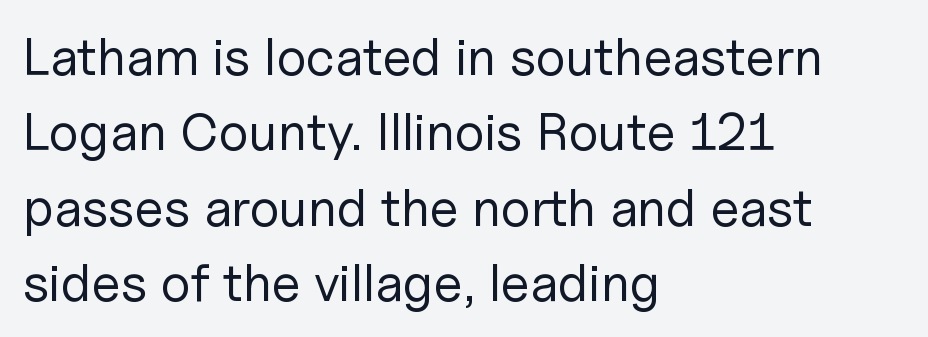
{"serif": "no", "italic": "no", "bold": "no", "weight": "regular", "width": "normal", "stroke_contrast": "low", "x_height": "medium", "monospaced": "no", "underline": "no", "align": "left", "line_spacing": "normal", "line_spacing_ratio": 1.42, "letter_spacing": "normal", "letter_spacing_em": 0.0, "glyph_px": 53}
